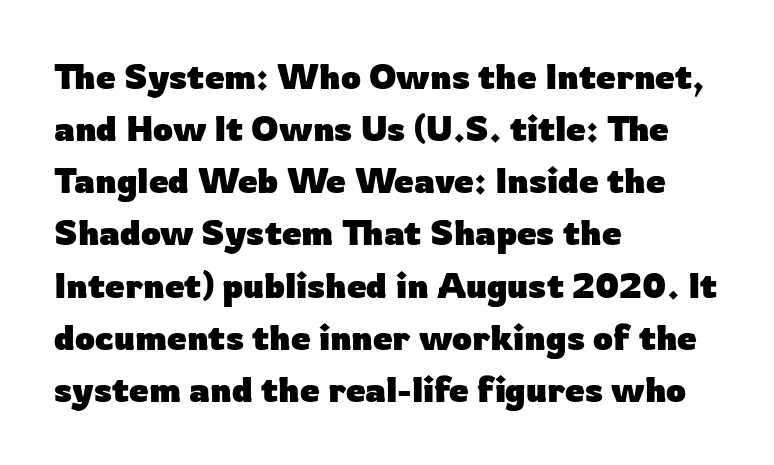
The image shows 35 px heavy sans-serif type, upright; set left-aligned, normal line spacing (1.49x), normal letter spacing, not underlined; low stroke contrast and a medium x-height.
